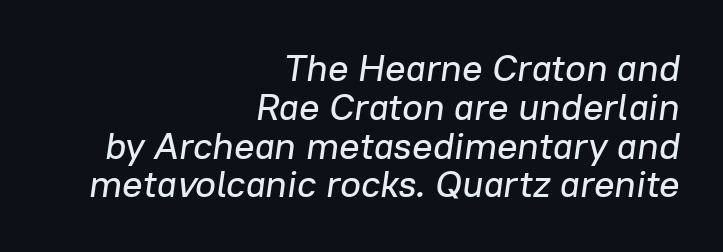
Q: Is the text italic (slanted)? A: Yes, it leans right by about 8 degrees.
Q: Is the text underlined? A: No.
Q: How is the paragraph aligned? A: Right-aligned.
Q: Is the spacing between letters normal or unusually wide? A: Normal.
Q: Is the spacing between lines tight, normal or loose? A: Tight.
Q: Width (condensed, normal, or wide)? A: Normal.
Q: Stroke contrast? A: Low.
Q: x-height? A: Medium.
Q: Monospaced? A: No.
